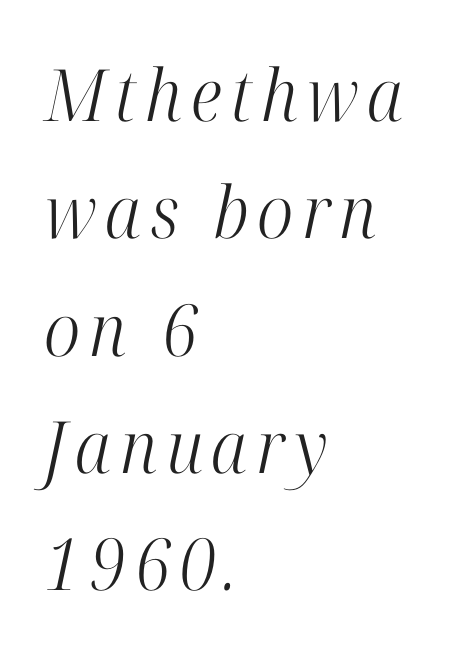
Q: Is the text bold? A: No.
Q: Is the text italic (slanted)? A: Yes, it leans right by about 12 degrees.
Q: Is the typeface a serif or a sans-serif typeface? A: Serif.
Q: Is the text underlined? A: No.
Q: How is the paragraph aligned? A: Left-aligned.
Q: Is the spacing between lines tight, normal or loose? A: Normal.
Q: Width (condensed, normal, or wide)? A: Condensed.
Q: Stroke contrast? A: High.
Q: x-height? A: Medium.
Q: Monospaced? A: No.
